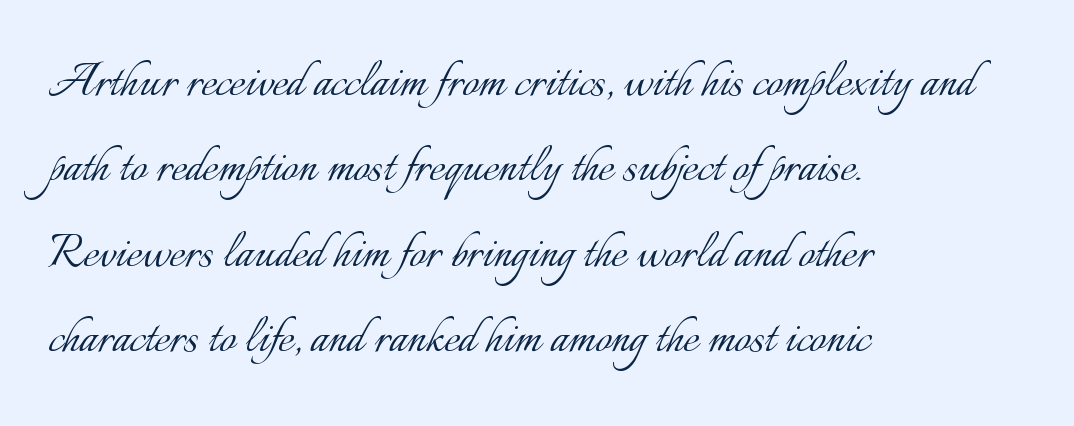
Q: Is the text bold? A: No.
Q: Is the text italic (slanted)? A: Yes.
Q: Is the text underlined? A: No.
Q: How is the paragraph aligned? A: Left-aligned.
Q: Is the spacing between letters normal or unusually wide? A: Normal.
Q: Is the spacing between lines tight, normal or loose? A: Normal.
Q: Width (condensed, normal, or wide)? A: Normal.
Q: Stroke contrast? A: Low.
Q: x-height? A: Small.
Q: Monospaced? A: No.
